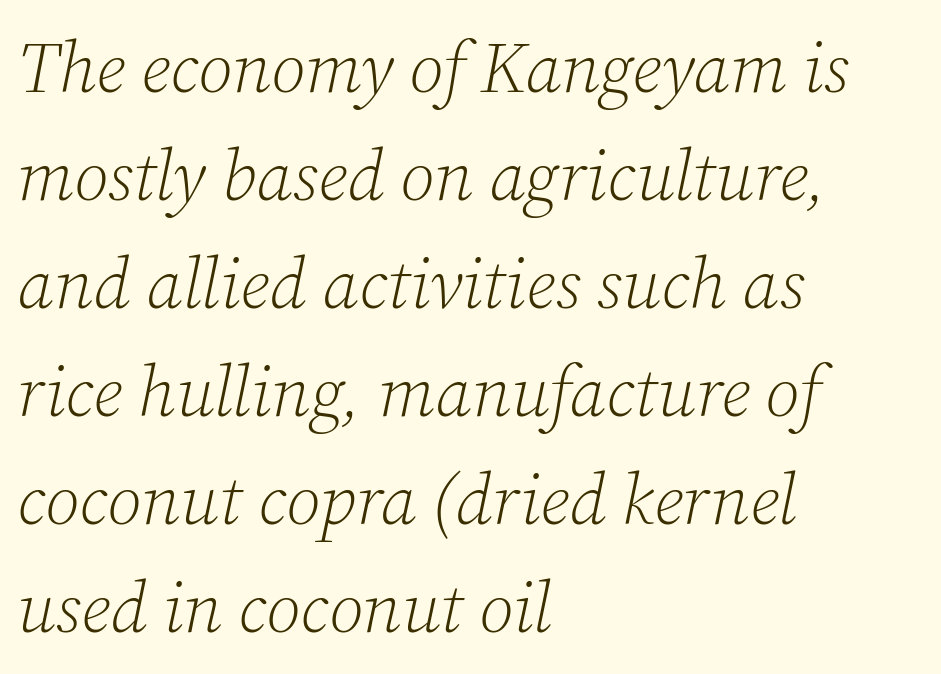
Q: Is the text bold? A: No.
Q: Is the text italic (slanted)? A: Yes, it leans right by about 12 degrees.
Q: Is the typeface a serif or a sans-serif typeface? A: Serif.
Q: Is the text underlined? A: No.
Q: How is the paragraph aligned? A: Left-aligned.
Q: Is the spacing between letters normal or unusually wide? A: Normal.
Q: Is the spacing between lines tight, normal or loose? A: Normal.
Q: Width (condensed, normal, or wide)? A: Normal.
Q: Stroke contrast? A: Low.
Q: x-height? A: Medium.
Q: Monospaced? A: No.
